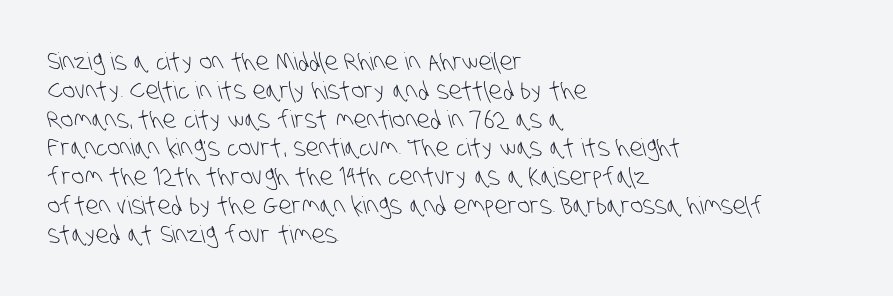
The image shows 24 px text type; set left-aligned, line spacing 1.2x, normal letter spacing, not underlined.
